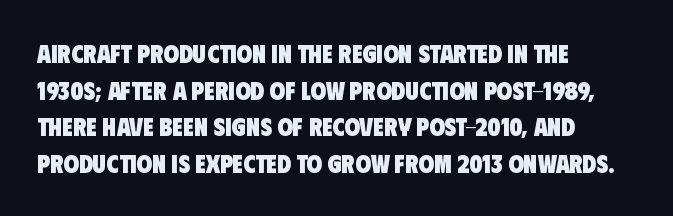
{"bold": "yes", "underline": "no", "align": "left", "line_spacing": "normal", "line_spacing_ratio": 1.47, "letter_spacing": "normal", "letter_spacing_em": 0.0, "glyph_px": 25}
